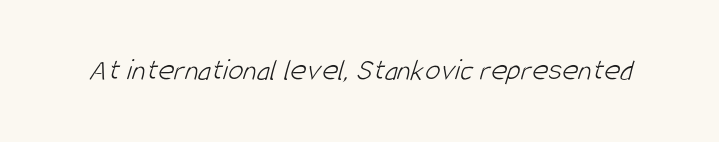
Q: Is the text bold? A: No.
Q: Is the typeface a serif or a sans-serif typeface? A: Sans-serif.
Q: Is the text underlined? A: No.
Q: Is the spacing between letters normal or unusually wide? A: Normal.
Q: Width (condensed, normal, or wide)? A: Condensed.
Q: Stroke contrast? A: Low.
Q: x-height? A: Large.
Q: Monospaced? A: No.
